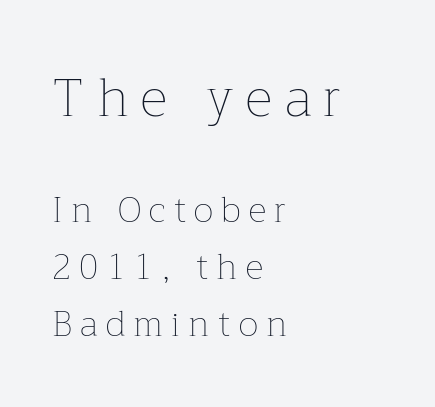
Q: Is the text bold? A: No.
Q: Is the text italic (slanted)? A: No, it is upright.
Q: Is the text underlined? A: No.
Q: How is the paragraph aligned? A: Left-aligned.
Q: Is the spacing between letters normal or unusually wide? A: Unusually wide.
Q: Is the spacing between lines tight, normal or loose? A: Normal.
Q: Which block of text is set in a larger size, the first (top) or the second (bottom)? A: The first (top) one.
Q: Width (condensed, normal, or wide)? A: Normal.
Q: Stroke contrast? A: Low.
Q: x-height? A: Medium.
Q: Monospaced? A: No.
